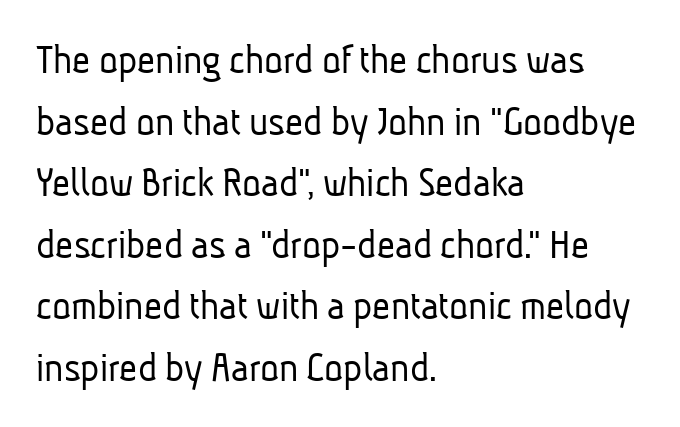
{"serif": "no", "bold": "no", "weight": "light", "width": "condensed", "stroke_contrast": "low", "x_height": "medium", "monospaced": "no", "underline": "no", "align": "left", "line_spacing": "normal", "line_spacing_ratio": 1.4, "letter_spacing": "normal", "letter_spacing_em": 0.0, "glyph_px": 44}
